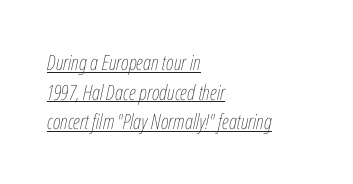
The image shows 21 px text type, italic (leaning right); set left-aligned, normal line spacing (1.41x), normal letter spacing, underlined.
